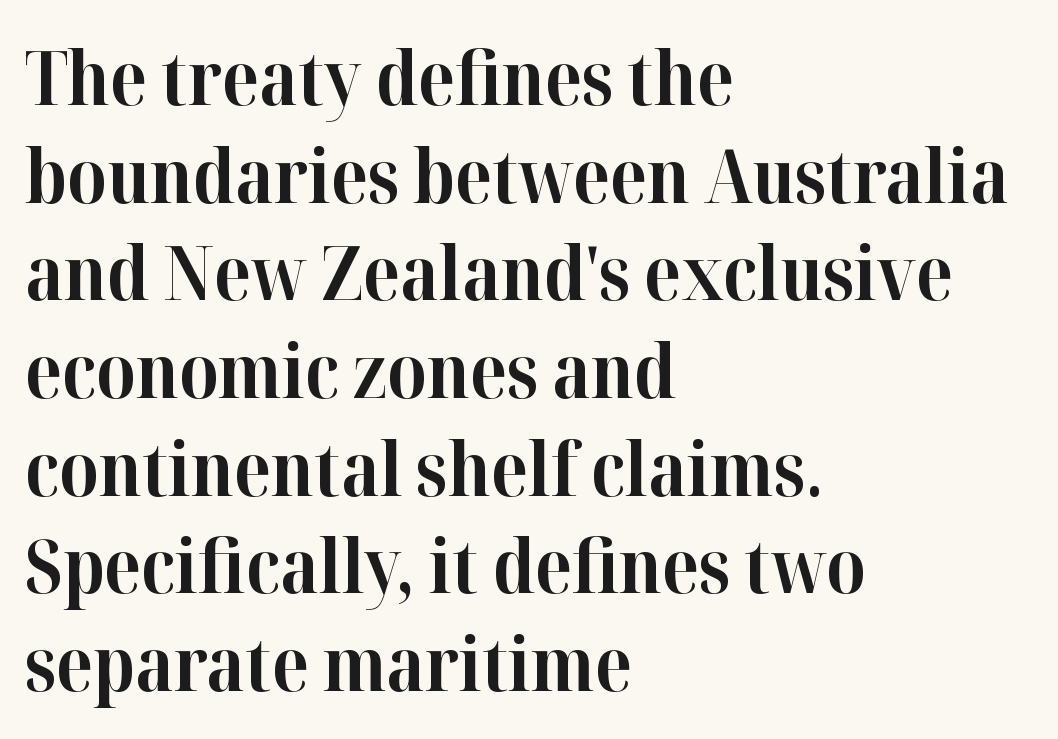
{"serif": "yes", "italic": "no", "bold": "yes", "weight": "bold", "width": "normal", "stroke_contrast": "high", "x_height": "medium", "monospaced": "no", "underline": "no", "align": "left", "line_spacing": "normal", "line_spacing_ratio": 1.32, "letter_spacing": "normal", "letter_spacing_em": 0.0, "glyph_px": 74}
